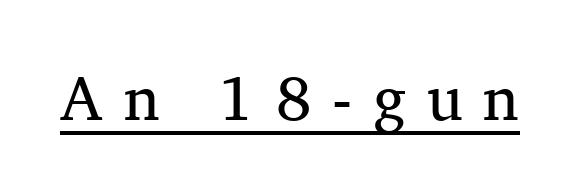
{"serif": "yes", "italic": "no", "bold": "no", "weight": "regular", "width": "normal", "stroke_contrast": "medium", "x_height": "medium", "monospaced": "no", "underline": "yes", "letter_spacing": "wide", "letter_spacing_em": 0.33, "glyph_px": 63}
